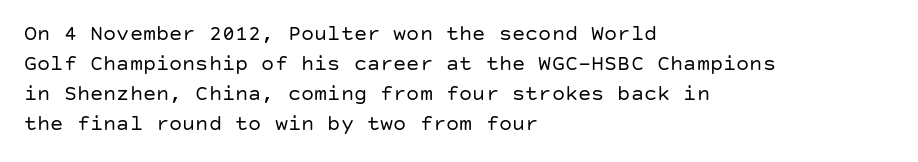
The image shows 22 px text type, upright; set left-aligned, normal line spacing (1.37x), normal letter spacing, not underlined.
